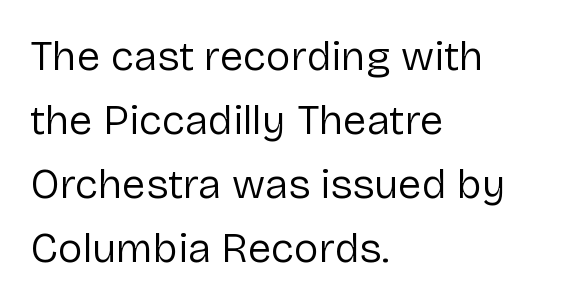
{"serif": "no", "italic": "no", "bold": "no", "weight": "regular", "width": "normal", "stroke_contrast": "low", "x_height": "medium", "monospaced": "no", "underline": "no", "align": "left", "line_spacing": "normal", "line_spacing_ratio": 1.52, "letter_spacing": "normal", "letter_spacing_em": 0.0, "glyph_px": 42}
